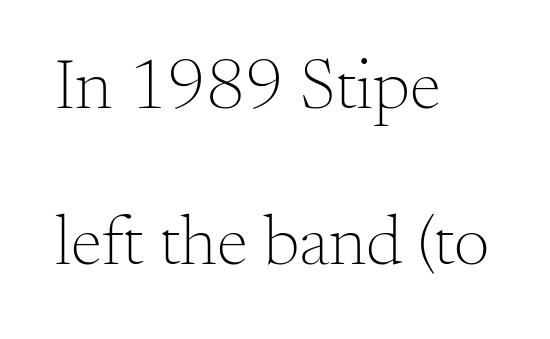
The image shows 71 px light serif type, upright; set left-aligned, loose line spacing (2.2x), normal letter spacing, not underlined; medium stroke contrast and a small x-height.
